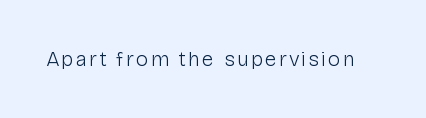
{"italic": "no", "bold": "no", "underline": "no", "glyph_px": 21}
